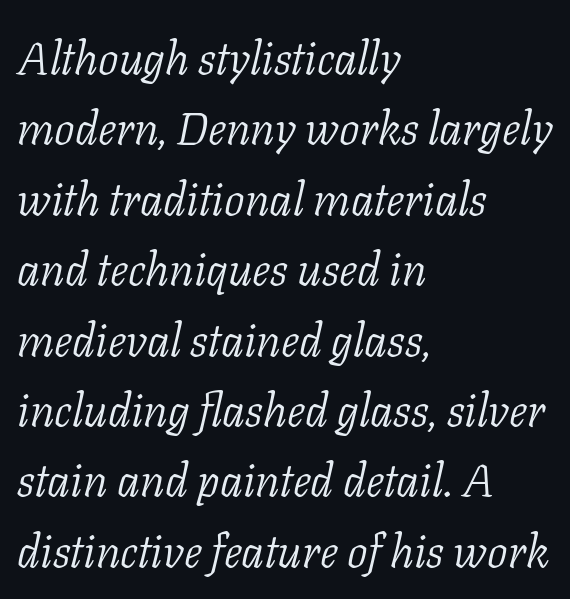
Q: Is the text bold? A: No.
Q: Is the text italic (slanted)? A: Yes, it leans right by about 11 degrees.
Q: Is the typeface a serif or a sans-serif typeface? A: Serif.
Q: Is the text underlined? A: No.
Q: How is the paragraph aligned? A: Left-aligned.
Q: Is the spacing between letters normal or unusually wide? A: Normal.
Q: Is the spacing between lines tight, normal or loose? A: Normal.
Q: Width (condensed, normal, or wide)? A: Normal.
Q: Stroke contrast? A: Low.
Q: x-height? A: Medium.
Q: Monospaced? A: No.
